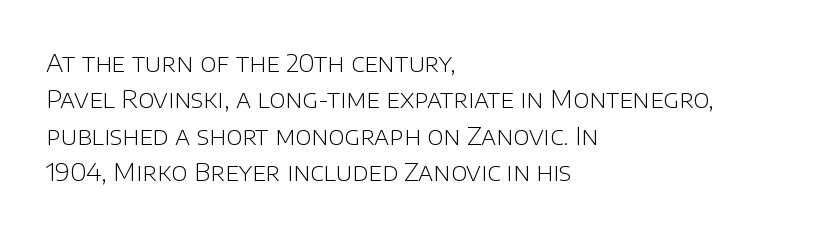
Q: Is the text bold? A: No.
Q: Is the text italic (slanted)? A: No, it is upright.
Q: Is the text underlined? A: No.
Q: How is the paragraph aligned? A: Left-aligned.
Q: Is the spacing between letters normal or unusually wide? A: Normal.
Q: Is the spacing between lines tight, normal or loose? A: Normal.
